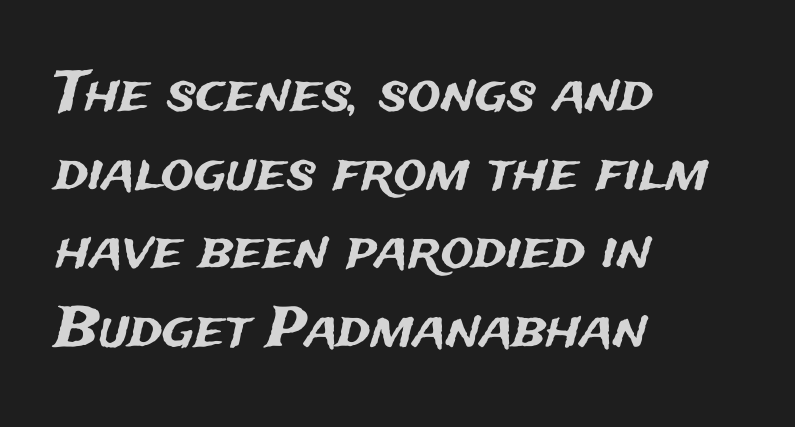
{"serif": "no", "width": "normal", "stroke_contrast": "medium", "x_height": "medium", "monospaced": "no", "underline": "no", "align": "left", "line_spacing": "normal", "line_spacing_ratio": 1.43, "letter_spacing": "normal", "letter_spacing_em": 0.0, "glyph_px": 55}
